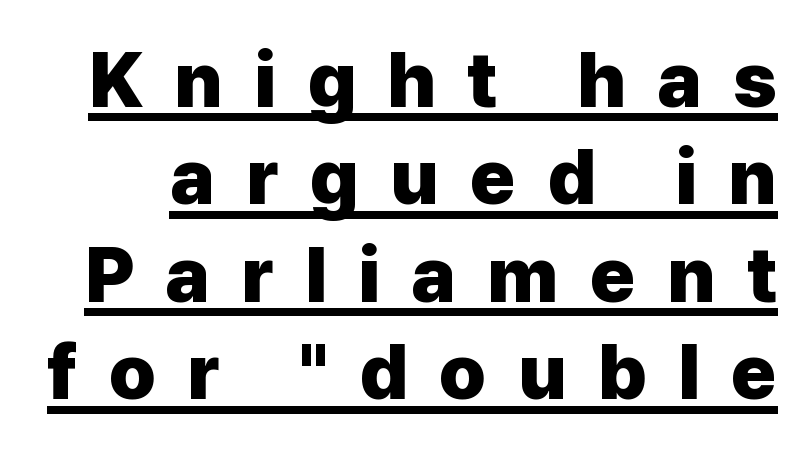
{"serif": "no", "italic": "no", "bold": "yes", "weight": "heavy", "width": "normal", "stroke_contrast": "low", "x_height": "medium", "monospaced": "no", "underline": "yes", "line_spacing": "normal", "line_spacing_ratio": 1.25, "letter_spacing": "wide", "letter_spacing_em": 0.4, "glyph_px": 78}
